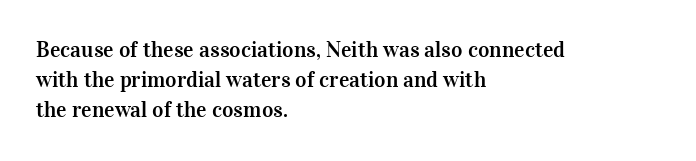
Q: Is the text italic (slanted)? A: No, it is upright.
Q: Is the text underlined? A: No.
Q: How is the paragraph aligned? A: Left-aligned.
Q: Is the spacing between letters normal or unusually wide? A: Normal.
Q: Is the spacing between lines tight, normal or loose? A: Normal.
